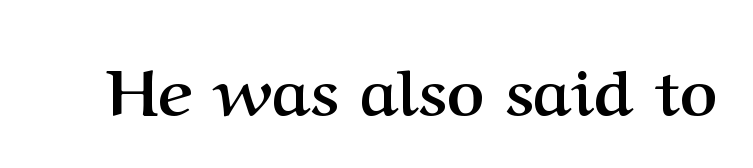
These lines carry a lot of weight — the face is fully bold. Spacing verdict: proportional, widths tailored to each character. The letters sit at their default tracking, neither squeezed nor spread. Style check: upright.
